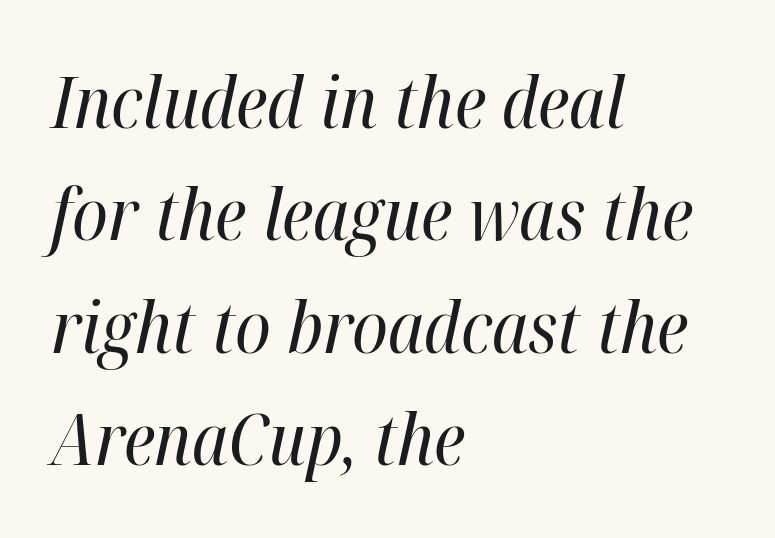
Stems here are at most as thick as an everyday book face. Short and long lines alike share a common starting point at left. The line-height multiplier appears to be the usual default. No word sits above an underline. This sample has the flowing, uneven cadence of proportional lettering.
